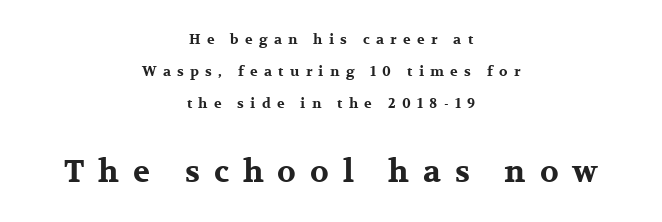
The image shows 31 px bold, wide serif type, upright; set centered, loose line spacing (2.28x), unusually wide letter spacing (+0.45 em), not underlined; the second (bottom) block is 2.21x larger; medium stroke contrast and a medium x-height.
